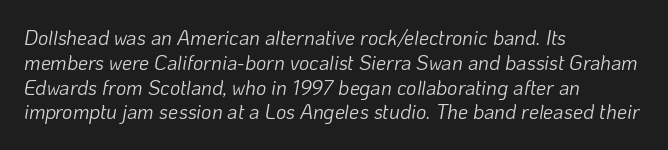
Q: Is the text bold? A: No.
Q: Is the text italic (slanted)? A: Yes, it leans right by about 10 degrees.
Q: Is the text underlined? A: No.
Q: How is the paragraph aligned? A: Left-aligned.
Q: Is the spacing between letters normal or unusually wide? A: Normal.
